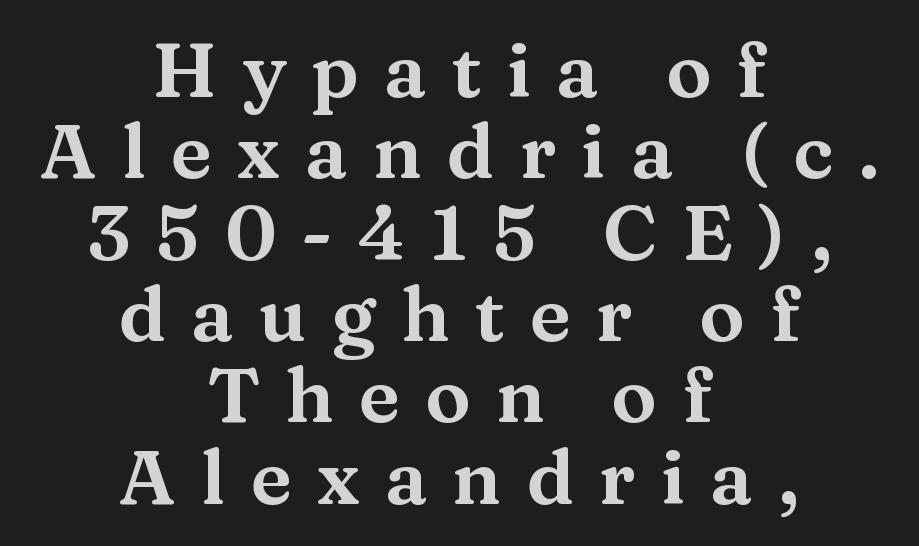
The image shows 76 px wide serif type, upright; set centered, tight line spacing (1.07x), unusually wide letter spacing (+0.33 em), not underlined; medium stroke contrast and a medium x-height.
